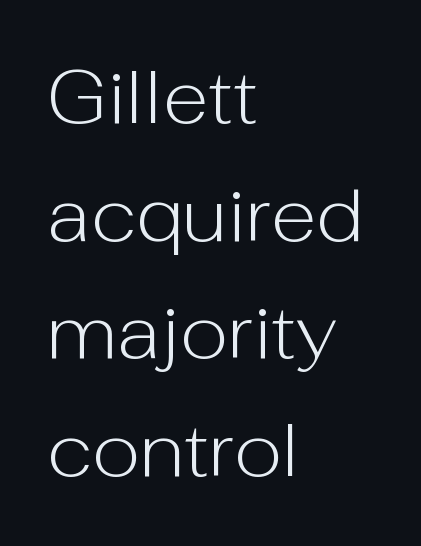
The image shows 75 px light sans-serif type, upright; set left-aligned, normal line spacing (1.57x), normal letter spacing, not underlined; low stroke contrast and a medium x-height.
